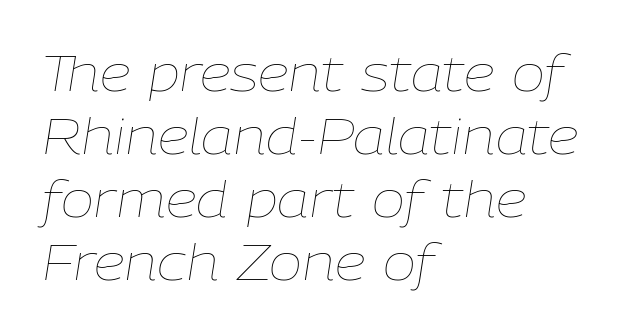
Letters have the restrained weight of plain body copy at most. The space directly below the letters is spotless. Letter spacing: default. The passage shown is typed in a proportional face where columns would drift. A typesetter would call this leading conventional body-copy spacing.
